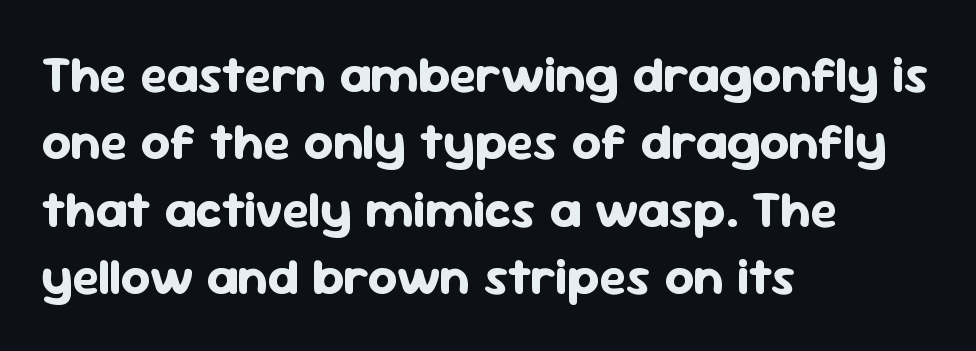
The image shows 51 px bold sans-serif type, upright; set left-aligned, normal line spacing (1.32x), normal letter spacing, not underlined; low stroke contrast and a medium x-height.
